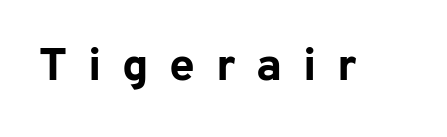
Spacing between characters has been opened up far beyond the box default. Posture: straight, roman, zero tilt. Type without underlining. Notice how thick the strokes are: this is what a full bold looks like. The letters carry no serifs — their stems end cleanly without finishing strokes.
